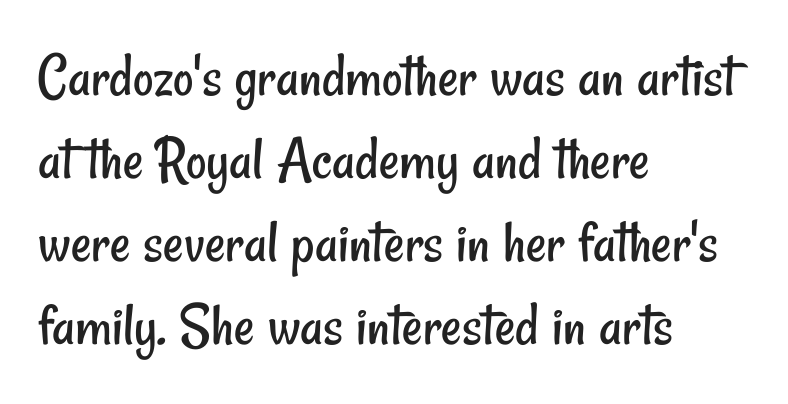
Q: Is the text bold? A: No.
Q: Is the typeface a serif or a sans-serif typeface? A: Sans-serif.
Q: Is the text underlined? A: No.
Q: How is the paragraph aligned? A: Left-aligned.
Q: Is the spacing between letters normal or unusually wide? A: Normal.
Q: Is the spacing between lines tight, normal or loose? A: Normal.
Q: Width (condensed, normal, or wide)? A: Condensed.
Q: Stroke contrast? A: Low.
Q: x-height? A: Small.
Q: Monospaced? A: No.
